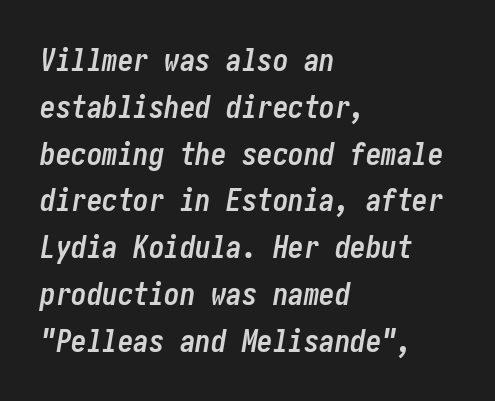
The image shows 31 px semibold, condensed type, italic (leaning right); set left-aligned, normal line spacing (1.51x), normal letter spacing, not underlined; low stroke contrast and a medium x-height.
